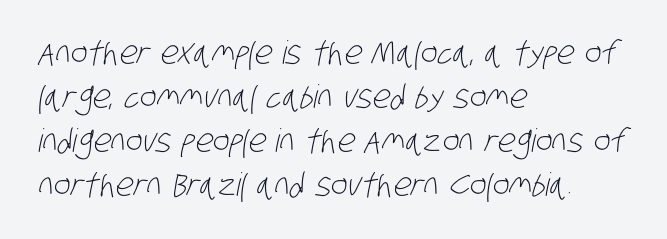
Characters follow at the spacing the type designer built in. Bare-footed words on every line. Does the type have serifs? No, each stem ends abruptly. Horizontally, the lines are justified to the leading edge only. This sample has the flowing, uneven cadence of proportional lettering.
